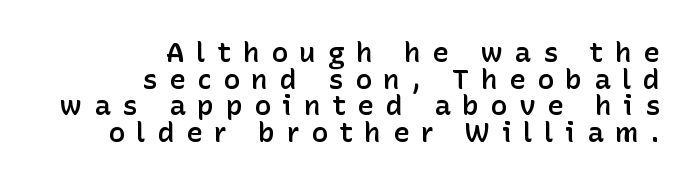
Q: Is the text bold? A: Semi-bold.
Q: Is the text italic (slanted)? A: No, it is upright.
Q: Is the typeface a serif or a sans-serif typeface? A: Sans-serif.
Q: Is the text underlined? A: No.
Q: How is the paragraph aligned? A: Right-aligned.
Q: Is the spacing between letters normal or unusually wide? A: Unusually wide.
Q: Is the spacing between lines tight, normal or loose? A: Tight.
Q: Width (condensed, normal, or wide)? A: Normal.
Q: Stroke contrast? A: Low.
Q: x-height? A: Medium.
Q: Monospaced? A: No.
